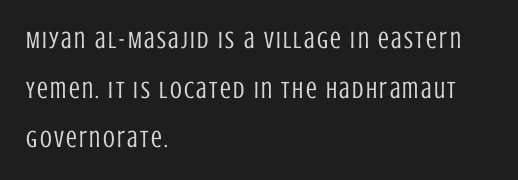
The image shows 24 px text type, upright; set left-aligned, loose line spacing (2.07x), not underlined.
